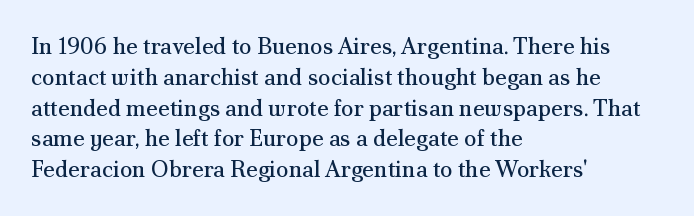
The image shows 23 px text type, upright; set left-aligned, normal line spacing (1.34x), normal letter spacing, not underlined.
